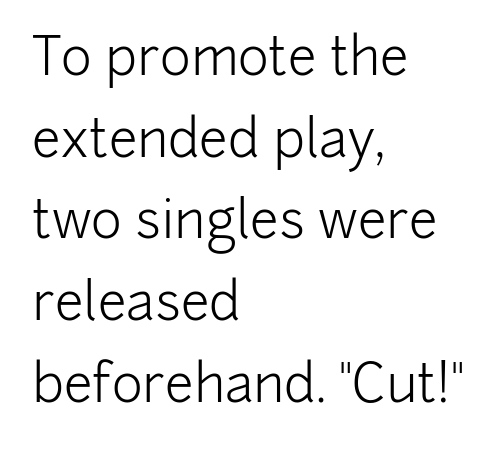
The image shows 52 px light sans-serif type, upright; set left-aligned, normal line spacing (1.57x), normal letter spacing, not underlined; low stroke contrast and a medium x-height.
